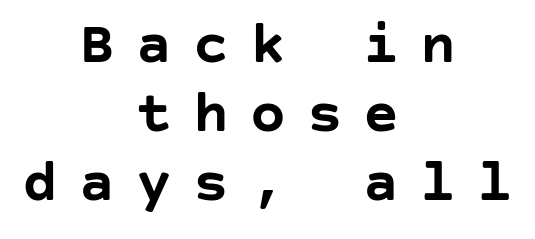
{"serif": "no", "italic": "no", "bold": "yes", "weight": "semibold", "width": "normal", "stroke_contrast": "low", "x_height": "large", "underline": "no", "align": "center", "line_spacing": "tight", "line_spacing_ratio": 1.15, "letter_spacing": "wide", "letter_spacing_em": 0.35, "glyph_px": 60}
